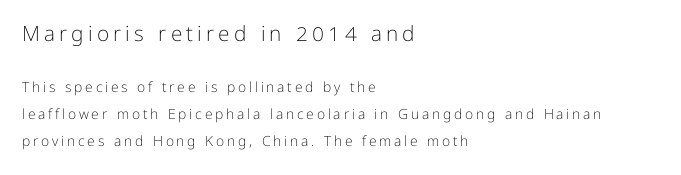
The image shows 21 px text type, upright; set left-aligned, loose line spacing (1.92x), unusually wide letter spacing (+0.2 em), not underlined; the first (top) block is 1.5x larger.
